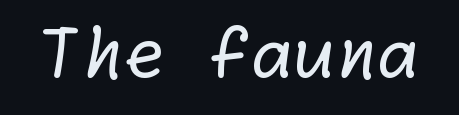
Q: Is the text bold? A: No.
Q: Is the typeface a serif or a sans-serif typeface? A: Sans-serif.
Q: Is the text underlined? A: No.
Q: Is the spacing between letters normal or unusually wide? A: Normal.
Q: Width (condensed, normal, or wide)? A: Normal.
Q: Stroke contrast? A: Low.
Q: x-height? A: Medium.
